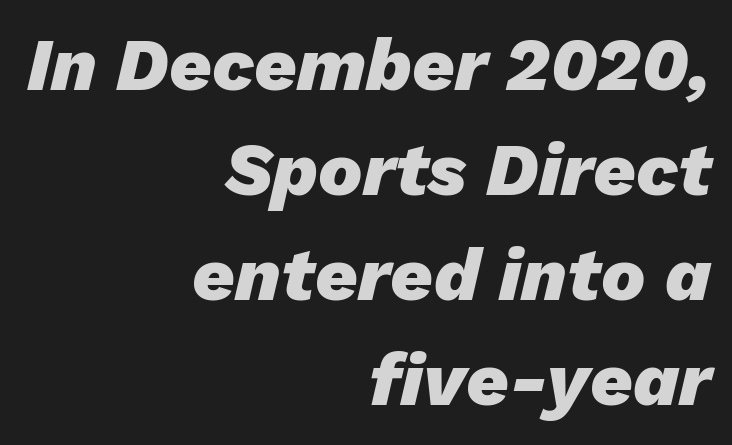
Tracking here is standard; glyphs follow each other at the usual distance. Teacher's note: observe the even right margin — that is flush-right alignment. The gap between lines stays unmarked. Think of a printed novel: that variable character pitch is what you see here. The space between consecutive lines is moderate. The rendering applies a slant to the glyphs.
